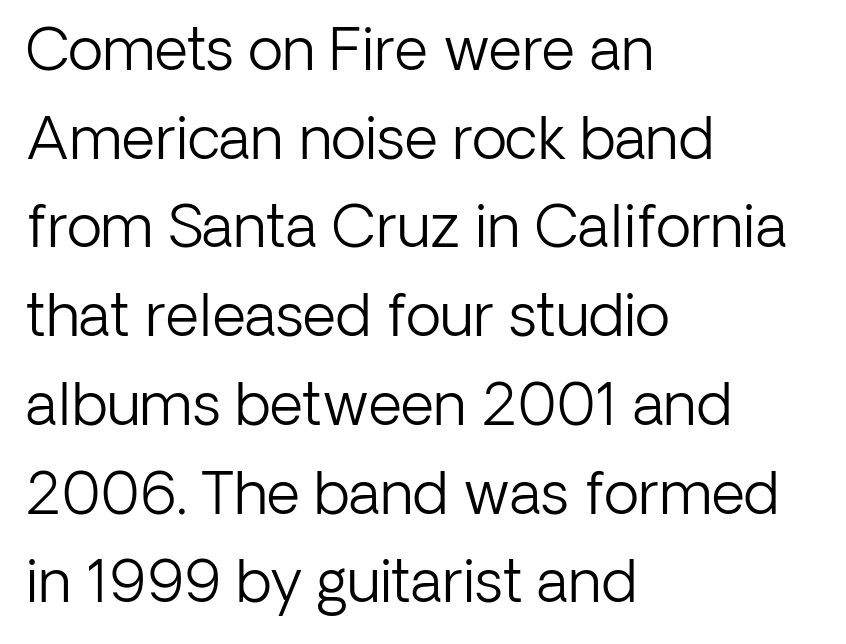
{"serif": "no", "italic": "no", "bold": "no", "weight": "light", "width": "normal", "stroke_contrast": "low", "x_height": "medium", "monospaced": "no", "underline": "no", "align": "left", "line_spacing": "normal", "line_spacing_ratio": 1.53, "letter_spacing": "normal", "letter_spacing_em": 0.0, "glyph_px": 58}
